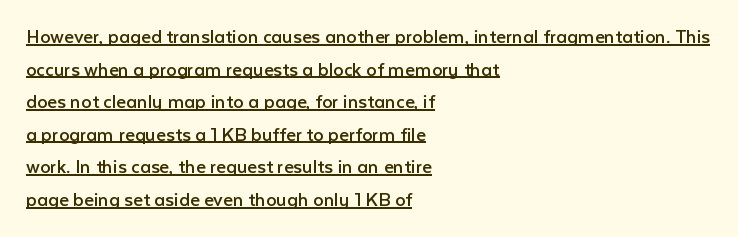
The image shows 21 px text type, upright; set left-aligned, normal line spacing (1.55x), normal letter spacing, underlined.
